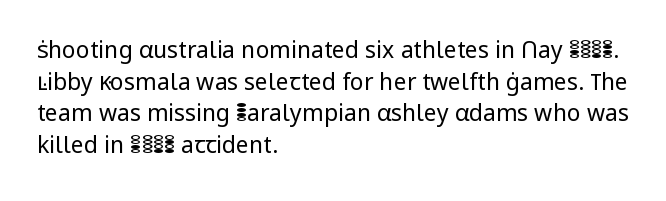
{"italic": "no", "bold": "no", "underline": "no", "align": "left", "line_spacing": "normal", "line_spacing_ratio": 1.38, "letter_spacing": "normal", "letter_spacing_em": 0.0, "glyph_px": 23}
